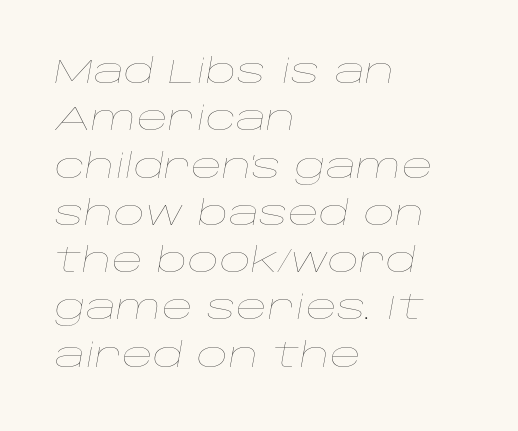
Q: Is the text bold? A: No.
Q: Is the text italic (slanted)? A: Yes, it leans right by about 10 degrees.
Q: Is the text underlined? A: No.
Q: How is the paragraph aligned? A: Left-aligned.
Q: Is the spacing between letters normal or unusually wide? A: Normal.
Q: Is the spacing between lines tight, normal or loose? A: Normal.
Q: Width (condensed, normal, or wide)? A: Wide.
Q: Stroke contrast? A: Low.
Q: x-height? A: Large.
Q: Monospaced? A: No.
